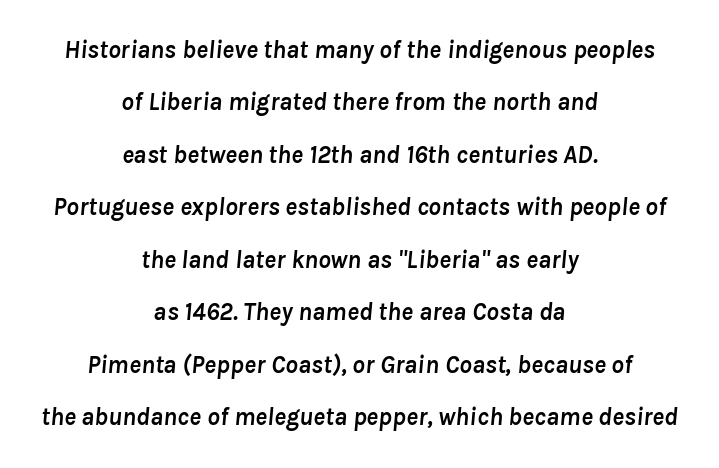
Q: Is the text bold? A: Yes.
Q: Is the text italic (slanted)? A: Yes, it leans right by about 8 degrees.
Q: Is the text underlined? A: No.
Q: How is the paragraph aligned? A: Centered.
Q: Is the spacing between letters normal or unusually wide? A: Normal.
Q: Is the spacing between lines tight, normal or loose? A: Loose.
